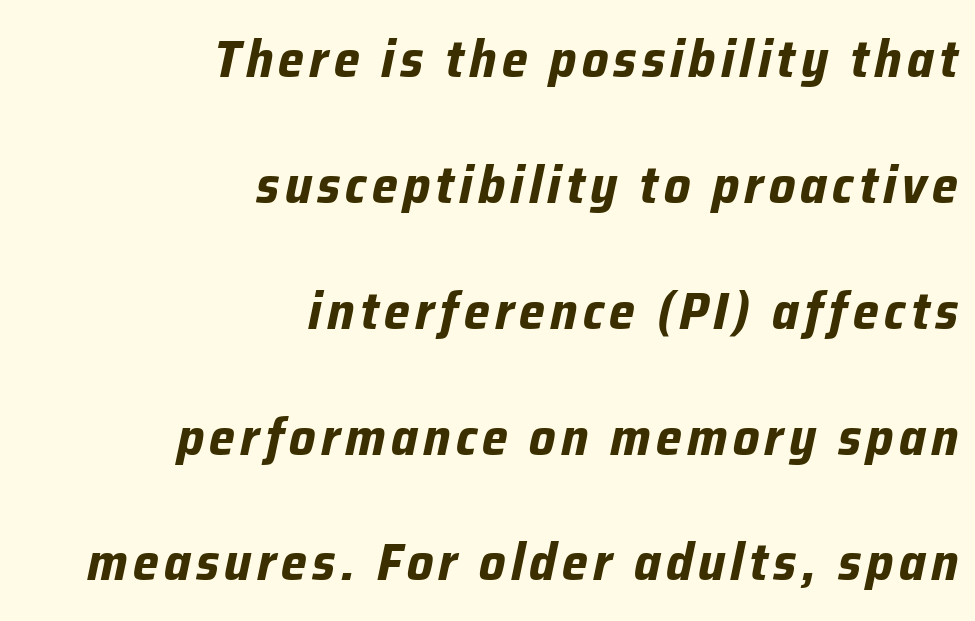
The image shows 52 px bold type, italic (leaning right); set right-aligned, loose line spacing (2.42x), not underlined; low stroke contrast and a medium x-height.
